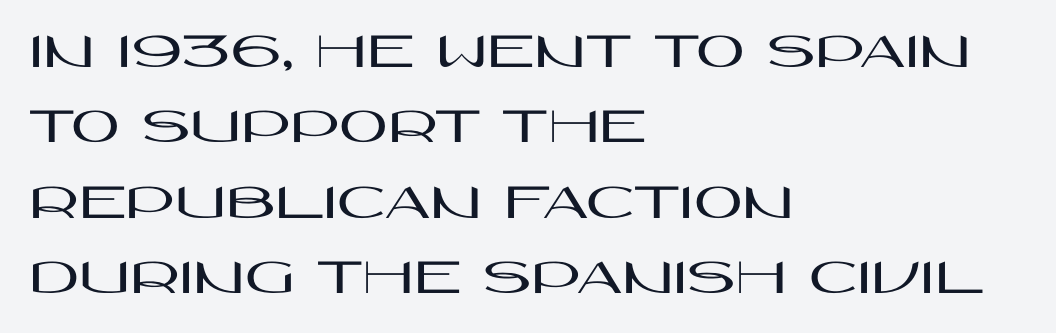
Q: Is the text italic (slanted)? A: No, it is upright.
Q: Is the typeface a serif or a sans-serif typeface? A: Sans-serif.
Q: Is the text underlined? A: No.
Q: How is the paragraph aligned? A: Left-aligned.
Q: Is the spacing between letters normal or unusually wide? A: Normal.
Q: Is the spacing between lines tight, normal or loose? A: Normal.
Q: Width (condensed, normal, or wide)? A: Wide.
Q: Stroke contrast? A: High.
Q: x-height? A: Large.
Q: Monospaced? A: No.
